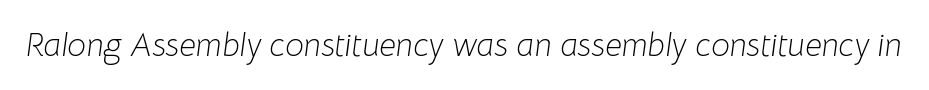
{"italic": "yes", "lean": "right", "slant_degrees": 8, "bold": "no", "weight": "light", "width": "normal", "stroke_contrast": "low", "x_height": "medium", "monospaced": "no", "underline": "no", "letter_spacing": "normal", "letter_spacing_em": 0.0, "glyph_px": 33}
